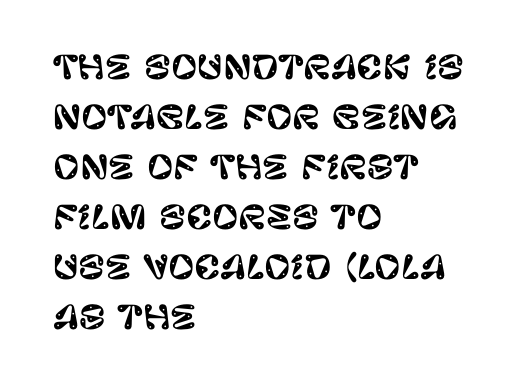
The image shows 32 px sans-serif type; set left-aligned, normal line spacing (1.56x), normal letter spacing, not underlined; low stroke contrast and a large x-height.
